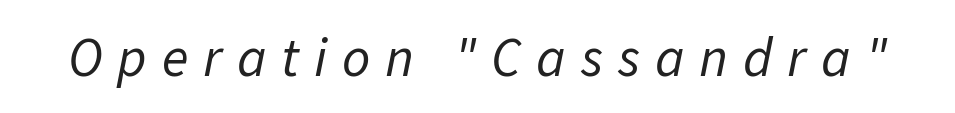
{"italic": "yes", "lean": "right", "slant_degrees": 11, "bold": "no", "weight": "regular", "width": "normal", "stroke_contrast": "low", "x_height": "medium", "monospaced": "no", "underline": "no", "letter_spacing": "wide", "letter_spacing_em": 0.27, "glyph_px": 55}
